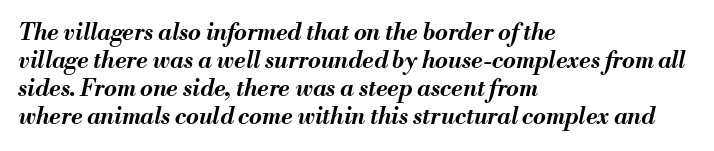
{"italic": "yes", "lean": "right", "slant_degrees": 13, "bold": "yes", "underline": "no", "align": "left", "line_spacing_ratio": 1.22, "letter_spacing": "normal", "letter_spacing_em": 0.0, "glyph_px": 23}
